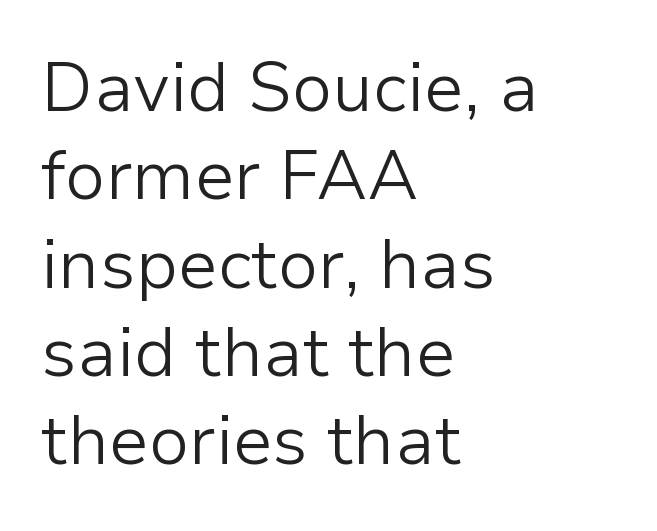
Does extra space separate the letters? No, they use regular spacing. Observe the absence of serifs on each vertical stroke in this sample. Normally led — the rows are evenly, conventionally spaced. Line starts are locked; line ends wander.
